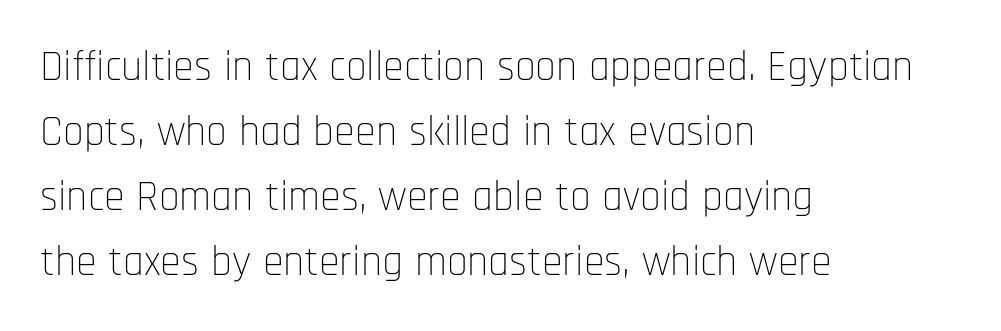
Q: Is the text bold? A: No.
Q: Is the text italic (slanted)? A: No, it is upright.
Q: Is the typeface a serif or a sans-serif typeface? A: Sans-serif.
Q: Is the text underlined? A: No.
Q: How is the paragraph aligned? A: Left-aligned.
Q: Is the spacing between letters normal or unusually wide? A: Normal.
Q: Is the spacing between lines tight, normal or loose? A: Normal.
Q: Width (condensed, normal, or wide)? A: Condensed.
Q: Stroke contrast? A: Low.
Q: x-height? A: Large.
Q: Monospaced? A: No.
